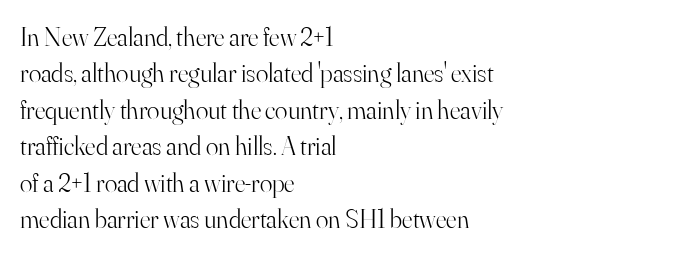
Q: Is the text bold? A: No.
Q: Is the text italic (slanted)? A: No, it is upright.
Q: Is the text underlined? A: No.
Q: How is the paragraph aligned? A: Left-aligned.
Q: Is the spacing between letters normal or unusually wide? A: Normal.
Q: Is the spacing between lines tight, normal or loose? A: Normal.
